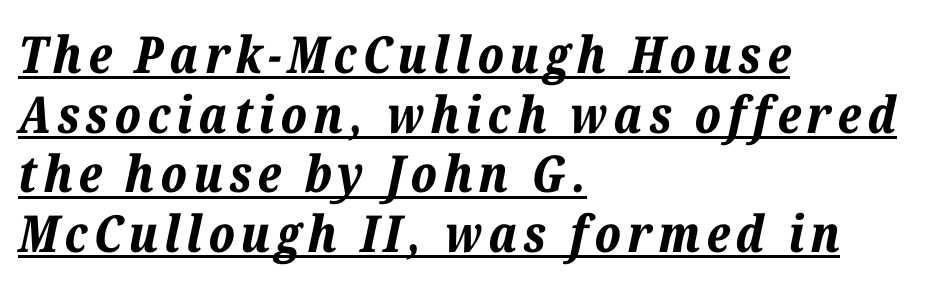
Q: Is the text bold? A: Yes.
Q: Is the text italic (slanted)? A: Yes, it leans right by about 12 degrees.
Q: Is the text underlined? A: Yes.
Q: How is the paragraph aligned? A: Left-aligned.
Q: Width (condensed, normal, or wide)? A: Normal.
Q: Stroke contrast? A: Low.
Q: x-height? A: Medium.
Q: Monospaced? A: No.
